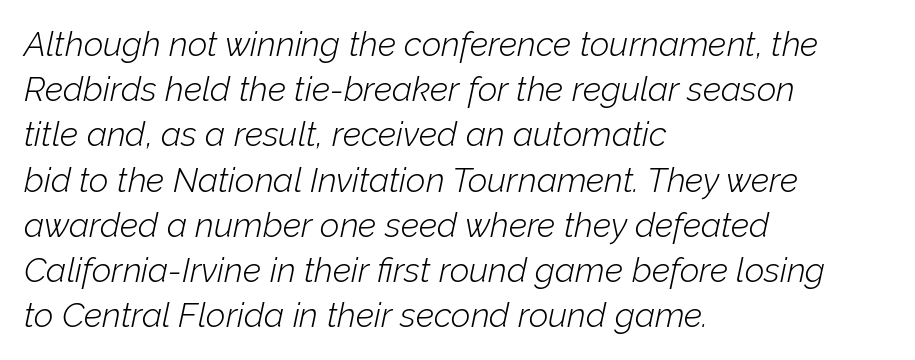
The image shows 34 px light type, italic (leaning right); set left-aligned, normal line spacing (1.33x), normal letter spacing, not underlined; low stroke contrast and a medium x-height.
